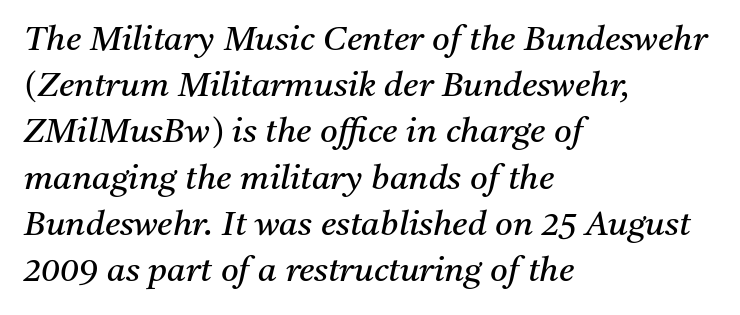
The image shows 34 px regular-weight serif type, italic (leaning right); set left-aligned, normal line spacing (1.36x), normal letter spacing, not underlined; medium stroke contrast and a medium x-height.
